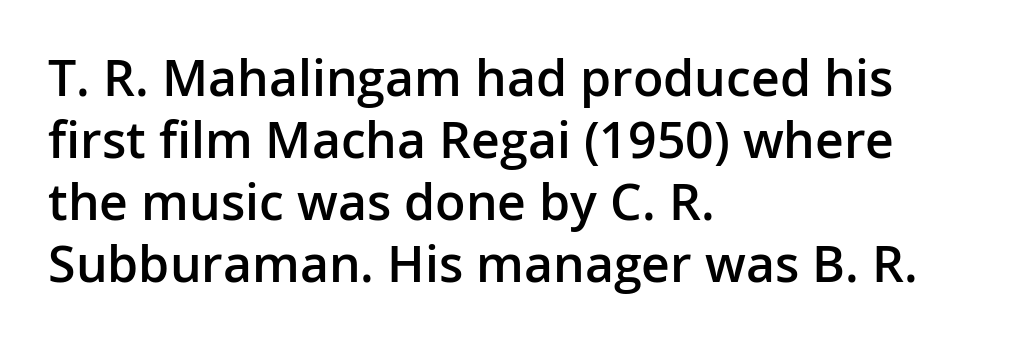
The image shows 50 px semibold sans-serif type, upright; set left-aligned, line spacing 1.24x, normal letter spacing, not underlined; low stroke contrast and a medium x-height.
